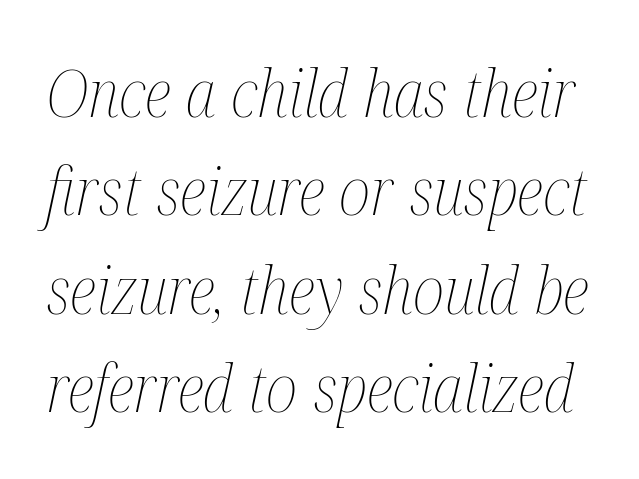
{"italic": "yes", "lean": "right", "slant_degrees": 12, "bold": "no", "weight": "thin", "width": "condensed", "stroke_contrast": "medium", "x_height": "medium", "monospaced": "no", "underline": "no", "line_spacing": "normal", "line_spacing_ratio": 1.49, "letter_spacing": "normal", "letter_spacing_em": 0.0, "glyph_px": 66}
